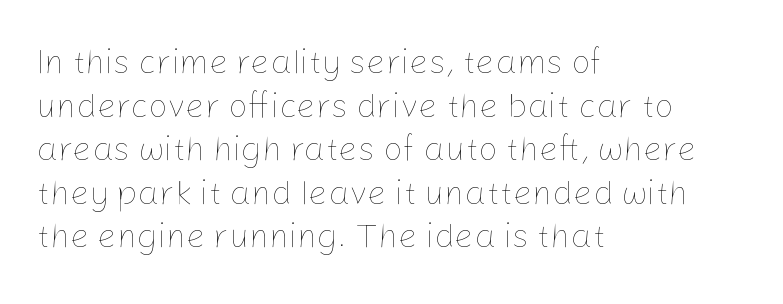
Q: Is the text bold? A: No.
Q: Is the text italic (slanted)? A: No, it is upright.
Q: Is the text underlined? A: No.
Q: How is the paragraph aligned? A: Left-aligned.
Q: Is the spacing between letters normal or unusually wide? A: Normal.
Q: Is the spacing between lines tight, normal or loose? A: Normal.
Q: Width (condensed, normal, or wide)? A: Normal.
Q: Stroke contrast? A: Low.
Q: x-height? A: Medium.
Q: Monospaced? A: No.
